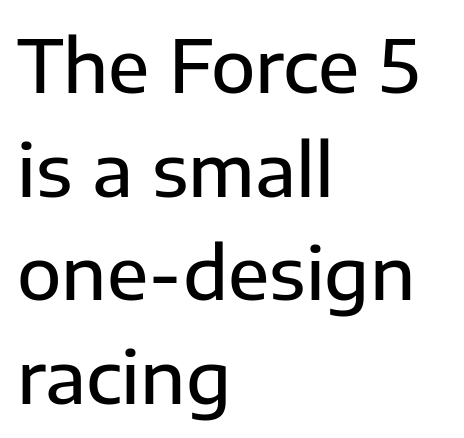
Q: Is the text italic (slanted)? A: No, it is upright.
Q: Is the typeface a serif or a sans-serif typeface? A: Sans-serif.
Q: Is the text underlined? A: No.
Q: How is the paragraph aligned? A: Left-aligned.
Q: Is the spacing between letters normal or unusually wide? A: Normal.
Q: Is the spacing between lines tight, normal or loose? A: Normal.
Q: Width (condensed, normal, or wide)? A: Normal.
Q: Stroke contrast? A: Low.
Q: x-height? A: Medium.
Q: Monospaced? A: No.
